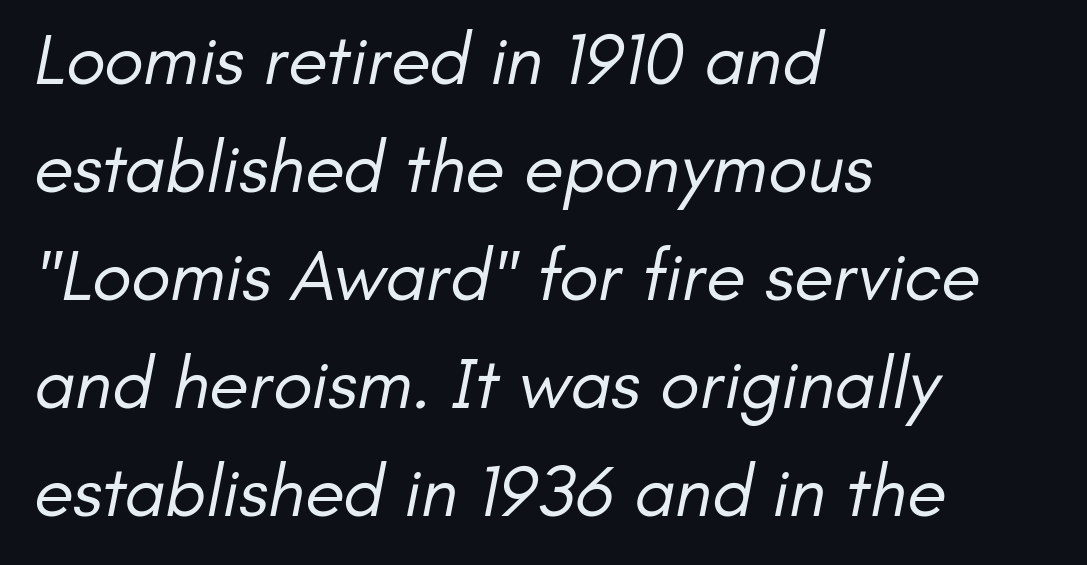
{"serif": "no", "bold": "no", "weight": "regular", "width": "normal", "stroke_contrast": "low", "x_height": "small", "monospaced": "no", "underline": "no", "align": "left", "line_spacing": "normal", "line_spacing_ratio": 1.48, "letter_spacing": "normal", "letter_spacing_em": 0.0, "glyph_px": 73}
